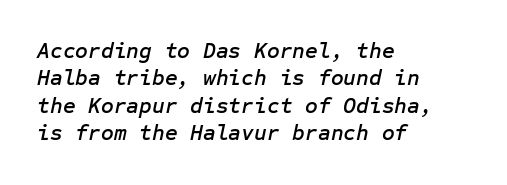
The image shows 22 px text type, italic (leaning right); set left-aligned, normal line spacing (1.25x), normal letter spacing, not underlined.
